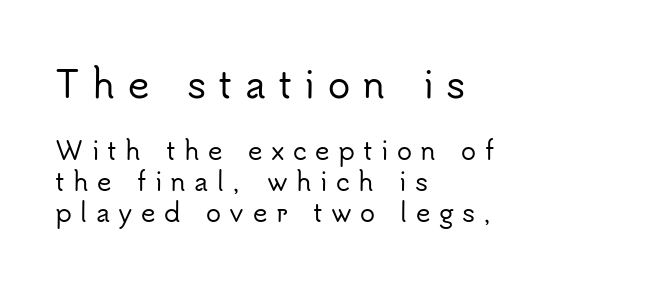
The image shows 37 px sans-serif type, upright; set left-aligned, normal line spacing (1.25x), unusually wide letter spacing (+0.34 em), not underlined; the first (top) block is 1.48x larger; low stroke contrast and a small x-height.
